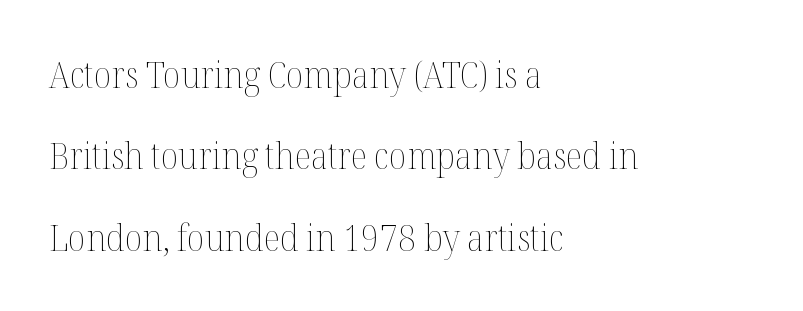
A typesetter would call this zero additional tracking. Characters remain perfectly vertical along every line. The text block is weighted toward the left margin, trailing off unevenly rightward. Vertically, the passage feels expansive, rows floating well apart.
